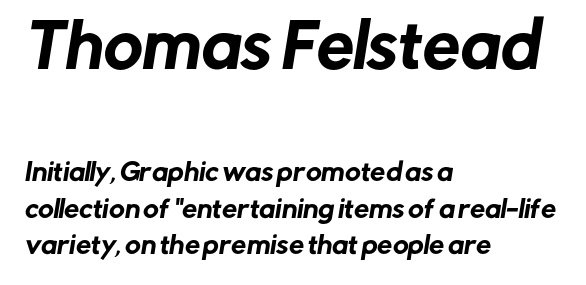
Here the first block reads like a headline and the second like body copy. Only glyphs here, with clear space below each row. Glyph-to-glyph distance matches everyday printed text. Casual observation: everything's shoved over to the left.
